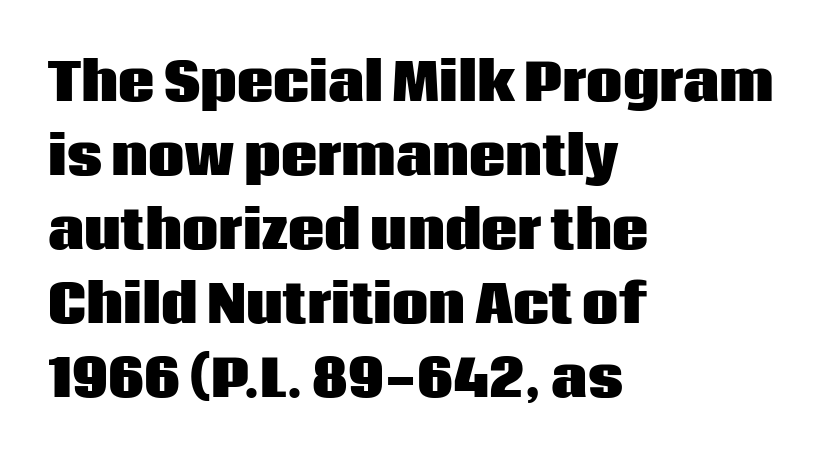
The image shows 51 px heavy sans-serif type, upright; set left-aligned, normal line spacing (1.45x), normal letter spacing, not underlined; low stroke contrast and a large x-height.
